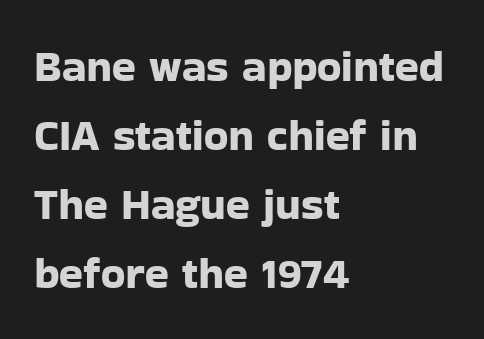
Q: Is the text italic (slanted)? A: No, it is upright.
Q: Is the typeface a serif or a sans-serif typeface? A: Sans-serif.
Q: Is the text underlined? A: No.
Q: How is the paragraph aligned? A: Left-aligned.
Q: Is the spacing between letters normal or unusually wide? A: Normal.
Q: Is the spacing between lines tight, normal or loose? A: Normal.
Q: Width (condensed, normal, or wide)? A: Normal.
Q: Stroke contrast? A: Low.
Q: x-height? A: Medium.
Q: Monospaced? A: No.
